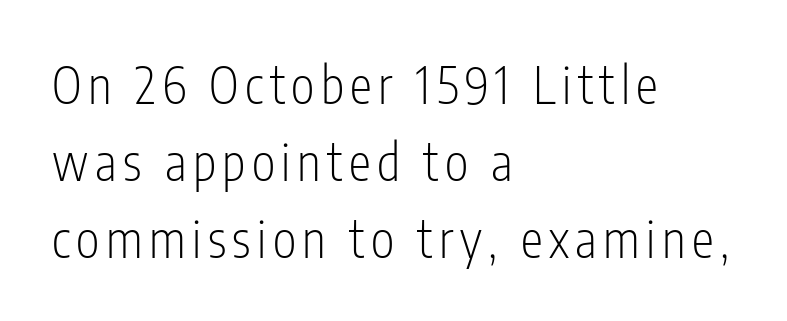
Q: Is the text bold? A: No.
Q: Is the text italic (slanted)? A: No, it is upright.
Q: Is the typeface a serif or a sans-serif typeface? A: Sans-serif.
Q: Is the text underlined? A: No.
Q: How is the paragraph aligned? A: Left-aligned.
Q: Is the spacing between lines tight, normal or loose? A: Normal.
Q: Width (condensed, normal, or wide)? A: Condensed.
Q: Stroke contrast? A: Low.
Q: x-height? A: Medium.
Q: Monospaced? A: No.
